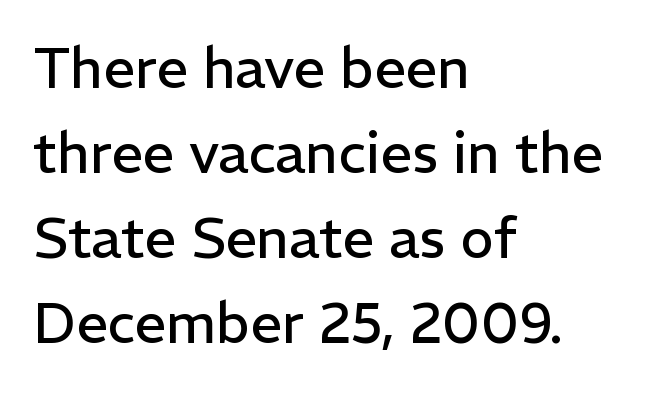
{"serif": "no", "italic": "no", "bold": "no", "weight": "regular", "width": "normal", "stroke_contrast": "low", "x_height": "medium", "monospaced": "no", "underline": "no", "align": "left", "line_spacing": "normal", "line_spacing_ratio": 1.52, "letter_spacing": "normal", "letter_spacing_em": 0.0, "glyph_px": 56}
